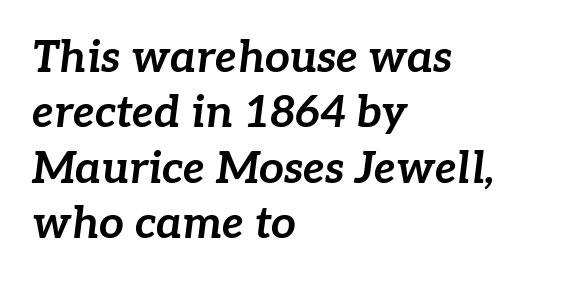
In terms of leading, this rendering sits right in the middle. Observe the lean: these are italic letterforms. The ragged edge is on the right, which tells us the setting is flush left. This is heavy type, rendered in bold.
